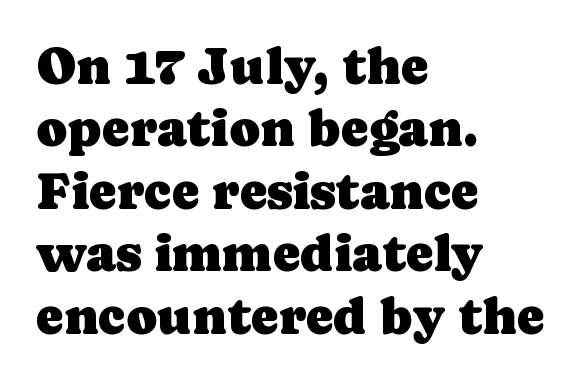
{"serif": "yes", "italic": "no", "width": "normal", "stroke_contrast": "low", "x_height": "medium", "monospaced": "no", "underline": "no", "align": "left", "line_spacing_ratio": 1.2, "letter_spacing": "normal", "letter_spacing_em": 0.0, "glyph_px": 52}
